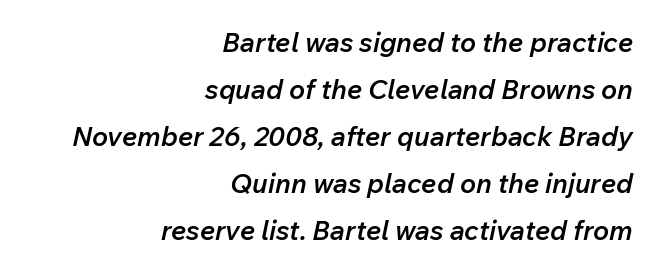
The paragraph has a hard right edge and a soft left edge. The glyphs look as if they've been sheared to an angle. A clean baseline with only descenders dipping below it. Characters follow at the spacing the type designer built in.
